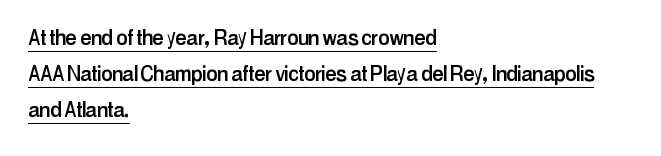
The image shows 26 px text type, upright; set left-aligned, normal line spacing (1.39x), normal letter spacing, underlined.
